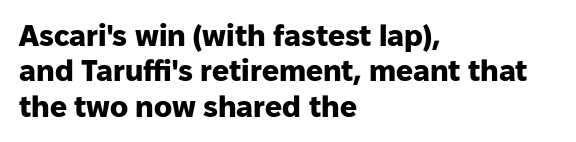
Q: Is the text bold? A: Yes.
Q: Is the text italic (slanted)? A: No, it is upright.
Q: Is the typeface a serif or a sans-serif typeface? A: Sans-serif.
Q: Is the text underlined? A: No.
Q: How is the paragraph aligned? A: Left-aligned.
Q: Is the spacing between letters normal or unusually wide? A: Normal.
Q: Width (condensed, normal, or wide)? A: Normal.
Q: Stroke contrast? A: Low.
Q: x-height? A: Medium.
Q: Monospaced? A: No.
